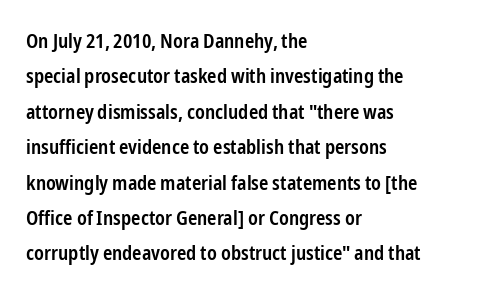
The image shows 20 px text type, upright; set left-aligned, line spacing 1.77x, normal letter spacing, not underlined.
